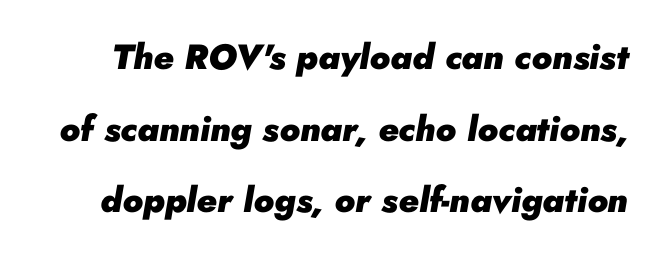
Quick note: underline off. Here the designer chose a conventional face with non-uniform glyph widths. Quick note: italic. If you measured baseline to baseline, you'd find a long distance.
